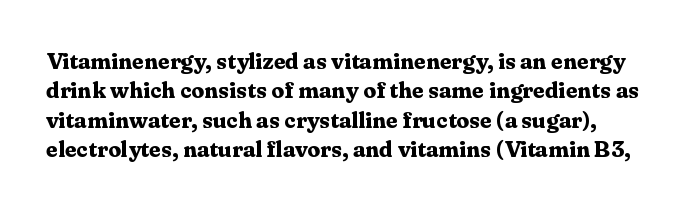
Q: Is the text bold? A: Yes.
Q: Is the text italic (slanted)? A: No, it is upright.
Q: Is the text underlined? A: No.
Q: Is the spacing between letters normal or unusually wide? A: Normal.
Q: Is the spacing between lines tight, normal or loose? A: Normal.
